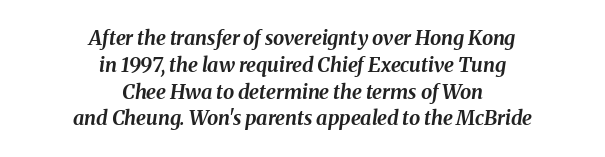
Emphasis-style slanted type is in use. These lines sit exactly where default settings would place them. Typesetter's note: full bold, strokes at maximum text heaviness. The setting favours the middle, as headings and verse often do.
